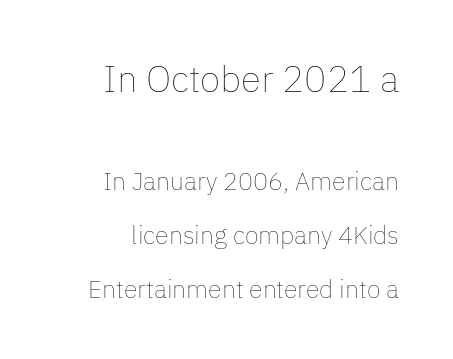
The image shows 37 px thin type, upright; set loose line spacing (2.16x), normal letter spacing, not underlined; the first (top) block is 1.48x larger; low stroke contrast and a medium x-height.
